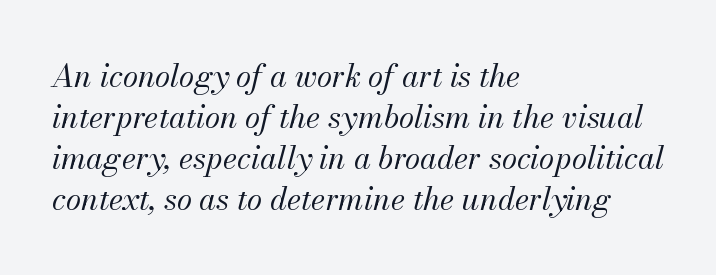
{"italic": "yes", "lean": "right", "slant_degrees": 13, "bold": "no", "weight": "regular", "width": "normal", "stroke_contrast": "medium", "x_height": "small", "monospaced": "no", "underline": "no", "align": "left", "line_spacing": "normal", "line_spacing_ratio": 1.32, "letter_spacing": "normal", "letter_spacing_em": 0.0, "glyph_px": 31}
